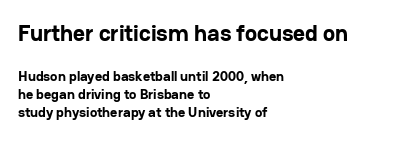
{"italic": "no", "bold": "yes", "underline": "no", "align": "left", "line_spacing": "normal", "line_spacing_ratio": 1.31, "letter_spacing": "normal", "letter_spacing_em": 0.0, "larger_block": "first", "size_ratio": 1.64, "glyph_px": 23}
